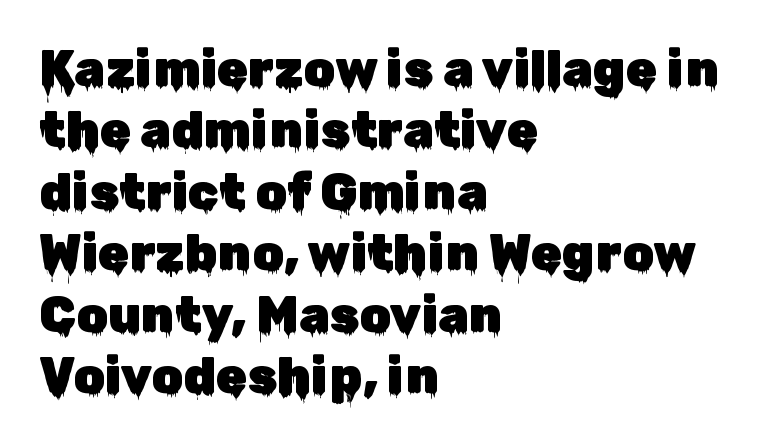
The image shows 50 px sans-serif type, upright; set left-aligned, line spacing 1.23x, normal letter spacing, not underlined; low stroke contrast and a medium x-height.
